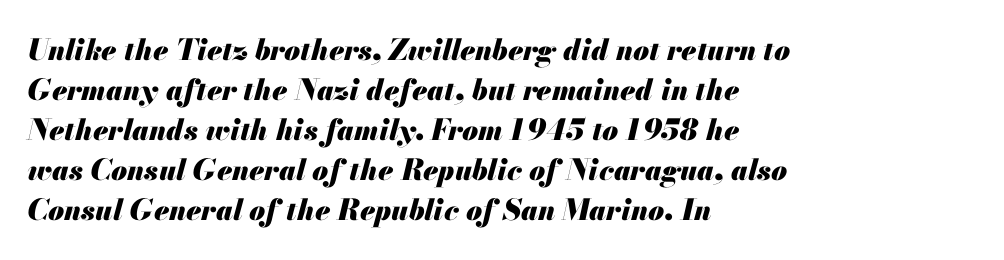
The image shows 29 px heavy type, italic (leaning right); set left-aligned, normal line spacing (1.38x), normal letter spacing, not underlined; medium stroke contrast and a small x-height.
